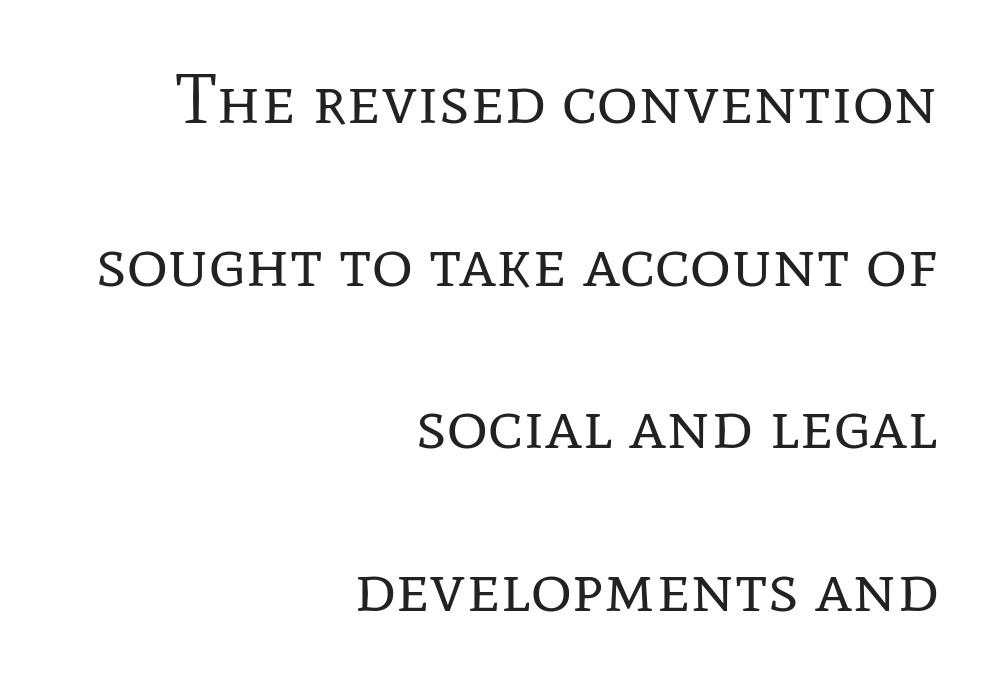
Q: Is the text bold? A: No.
Q: Is the text italic (slanted)? A: No, it is upright.
Q: Is the typeface a serif or a sans-serif typeface? A: Serif.
Q: Is the text underlined? A: No.
Q: How is the paragraph aligned? A: Right-aligned.
Q: Is the spacing between letters normal or unusually wide? A: Normal.
Q: Is the spacing between lines tight, normal or loose? A: Loose.
Q: Width (condensed, normal, or wide)? A: Normal.
Q: Stroke contrast? A: Low.
Q: x-height? A: Medium.
Q: Monospaced? A: No.
